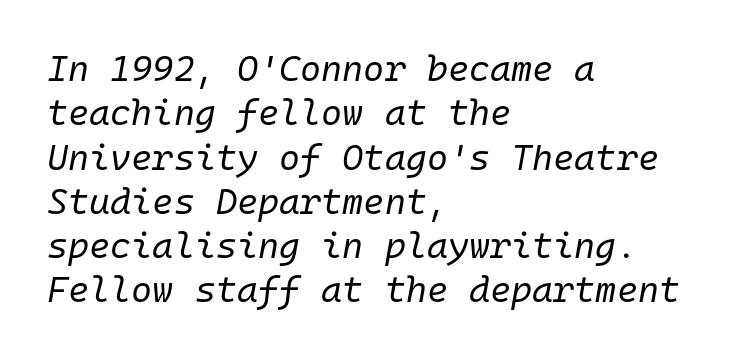
Q: Is the text bold? A: No.
Q: Is the text italic (slanted)? A: Yes, it leans right by about 10 degrees.
Q: Is the text underlined? A: No.
Q: How is the paragraph aligned? A: Left-aligned.
Q: Is the spacing between letters normal or unusually wide? A: Normal.
Q: Width (condensed, normal, or wide)? A: Normal.
Q: Stroke contrast? A: Low.
Q: x-height? A: Medium.
Q: Monospaced? A: Yes.
